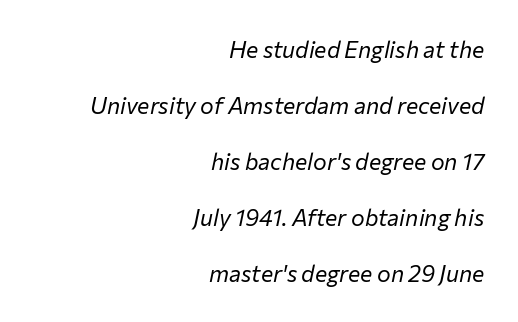
Q: Is the text bold? A: No.
Q: Is the text italic (slanted)? A: Yes, it leans right by about 12 degrees.
Q: Is the text underlined? A: No.
Q: How is the paragraph aligned? A: Right-aligned.
Q: Is the spacing between letters normal or unusually wide? A: Normal.
Q: Is the spacing between lines tight, normal or loose? A: Loose.
